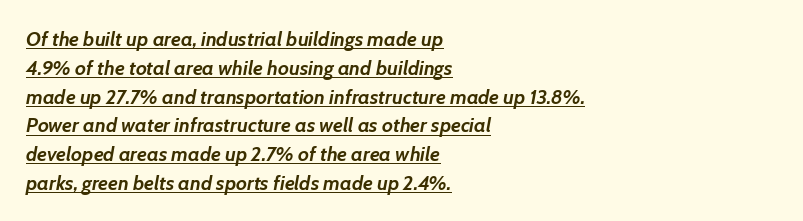
Q: Is the text bold? A: Yes.
Q: Is the text italic (slanted)? A: Yes, it leans right by about 7 degrees.
Q: Is the text underlined? A: Yes.
Q: How is the paragraph aligned? A: Left-aligned.
Q: Is the spacing between letters normal or unusually wide? A: Normal.
Q: Is the spacing between lines tight, normal or loose? A: Normal.
